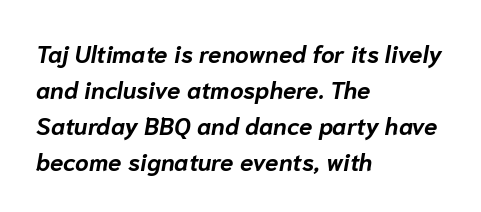
The image shows 24 px bold type, italic (leaning right); set left-aligned, normal line spacing (1.5x), normal letter spacing, not underlined.
